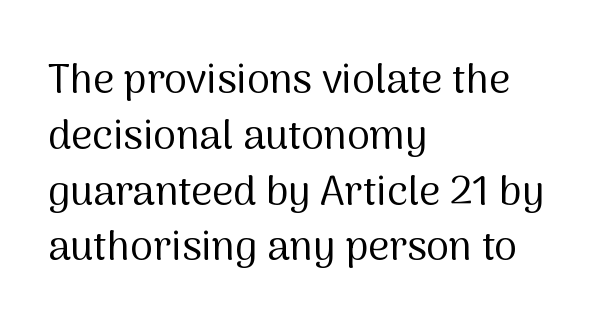
The image shows 41 px regular-weight sans-serif type, upright; set left-aligned, normal line spacing (1.36x), normal letter spacing, not underlined; medium stroke contrast and a medium x-height.
